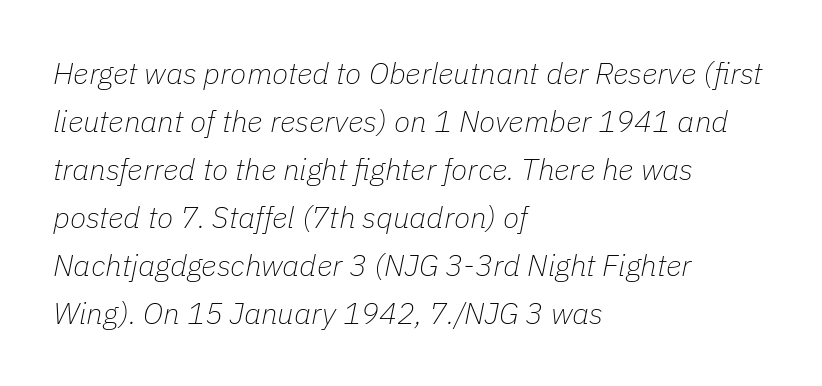
Q: Is the text bold? A: No.
Q: Is the text italic (slanted)? A: Yes, it leans right by about 11 degrees.
Q: Is the text underlined? A: No.
Q: How is the paragraph aligned? A: Left-aligned.
Q: Is the spacing between letters normal or unusually wide? A: Normal.
Q: Is the spacing between lines tight, normal or loose? A: Normal.
Q: Width (condensed, normal, or wide)? A: Normal.
Q: Stroke contrast? A: Low.
Q: x-height? A: Medium.
Q: Monospaced? A: No.
